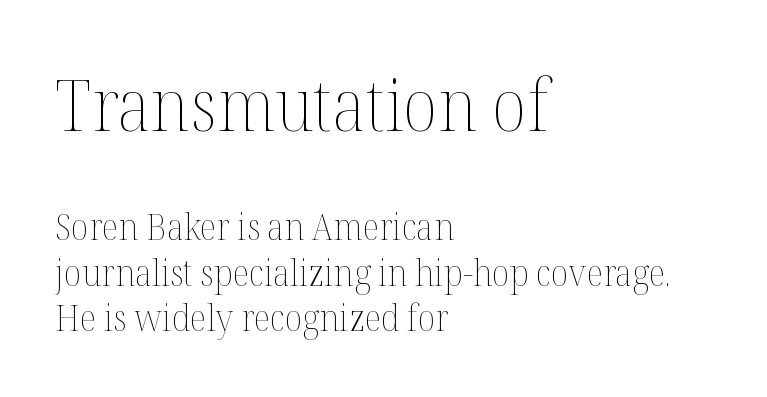
Q: Is the text bold? A: No.
Q: Is the text italic (slanted)? A: No, it is upright.
Q: Is the text underlined? A: No.
Q: How is the paragraph aligned? A: Left-aligned.
Q: Is the spacing between letters normal or unusually wide? A: Normal.
Q: Is the spacing between lines tight, normal or loose? A: Normal.
Q: Which block of text is set in a larger size, the first (top) or the second (bottom)? A: The first (top) one.
Q: Width (condensed, normal, or wide)? A: Normal.
Q: Stroke contrast? A: Medium.
Q: x-height? A: Medium.
Q: Monospaced? A: No.
